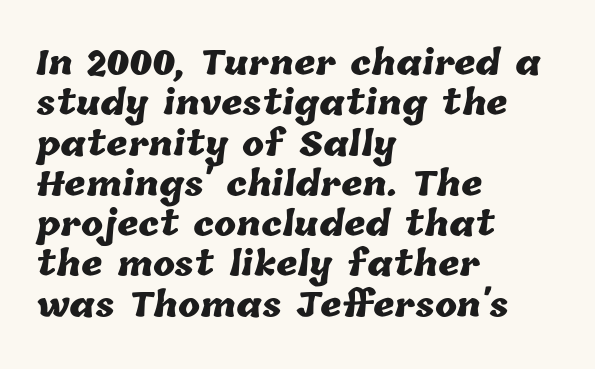
Q: Is the text bold? A: Yes.
Q: Is the text underlined? A: No.
Q: How is the paragraph aligned? A: Left-aligned.
Q: Is the spacing between letters normal or unusually wide? A: Normal.
Q: Width (condensed, normal, or wide)? A: Normal.
Q: Stroke contrast? A: Low.
Q: x-height? A: Medium.
Q: Monospaced? A: No.
